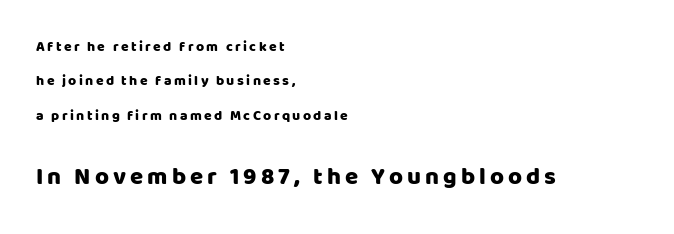
Q: Is the text italic (slanted)? A: No, it is upright.
Q: Is the text underlined? A: No.
Q: How is the paragraph aligned? A: Left-aligned.
Q: Is the spacing between lines tight, normal or loose? A: Loose.
Q: Which block of text is set in a larger size, the first (top) or the second (bottom)? A: The second (bottom) one.
